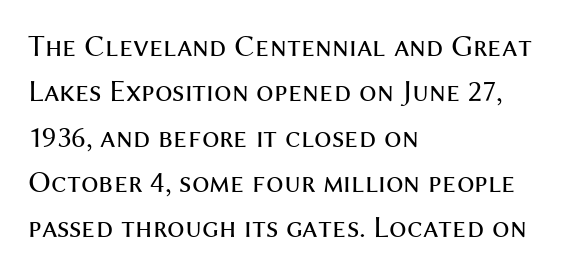
The image shows 31 px regular-weight sans-serif type, upright; set left-aligned, normal line spacing (1.46x), normal letter spacing, not underlined; medium stroke contrast and a medium x-height.
